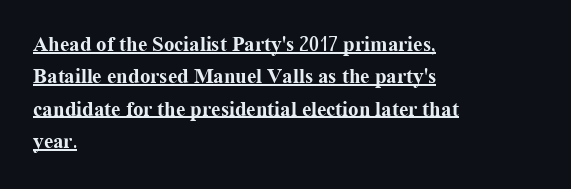
The image shows 21 px bold type, upright; set left-aligned, normal line spacing (1.54x), normal letter spacing, underlined.
